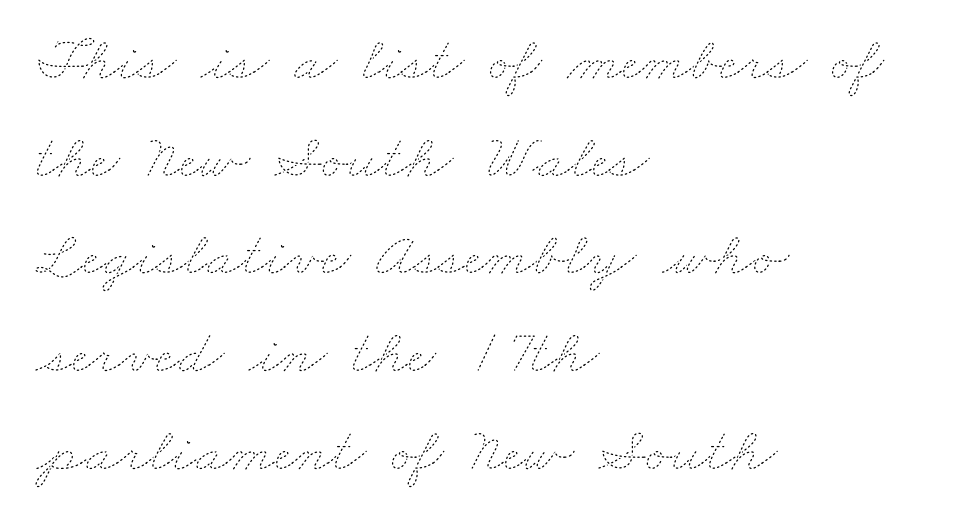
{"bold": "no", "weight": "thin", "width": "wide", "stroke_contrast": "low", "x_height": "small", "monospaced": "no", "underline": "no", "align": "left", "line_spacing": "normal", "line_spacing_ratio": 1.55, "letter_spacing": "normal", "letter_spacing_em": 0.0, "glyph_px": 63}
